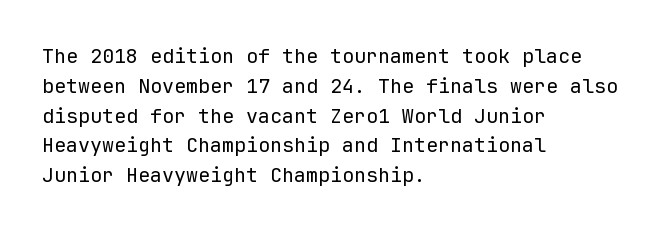
The image shows 20 px text type, upright; set left-aligned, normal line spacing (1.49x), normal letter spacing, not underlined.
